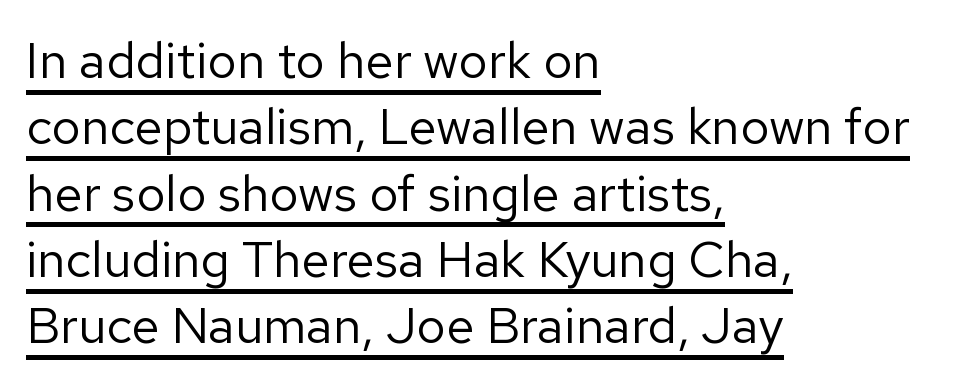
Q: Is the text bold? A: No.
Q: Is the text italic (slanted)? A: No, it is upright.
Q: Is the typeface a serif or a sans-serif typeface? A: Sans-serif.
Q: Is the text underlined? A: Yes.
Q: How is the paragraph aligned? A: Left-aligned.
Q: Is the spacing between letters normal or unusually wide? A: Normal.
Q: Is the spacing between lines tight, normal or loose? A: Normal.
Q: Width (condensed, normal, or wide)? A: Normal.
Q: Stroke contrast? A: Low.
Q: x-height? A: Medium.
Q: Monospaced? A: No.
